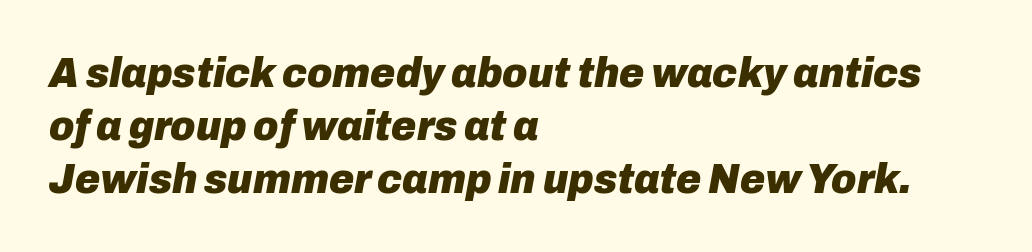
Glance below the letters and you will spot only blank space. What stands out about the letter spacing? Nothing — it is the standard amount. Line beginnings align vertically; line endings do not. Tall strokes in this sample are angled rather than plumb. The passage shown is emphatically bold.
